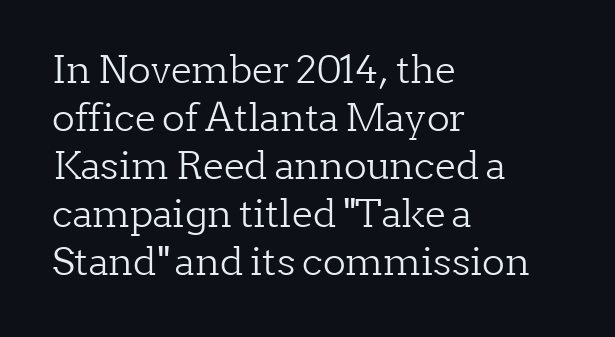
The image shows 38 px light serif type, upright; set left-aligned, normal line spacing (1.26x), normal letter spacing, not underlined; low stroke contrast and a medium x-height.
